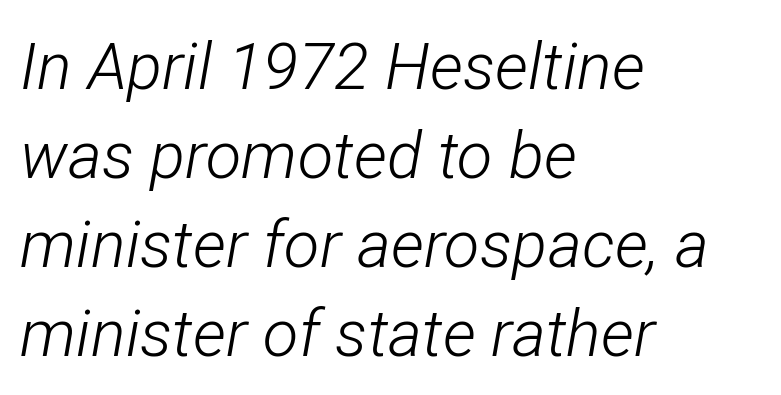
The image shows 65 px light, condensed type, italic (leaning right); set left-aligned, normal line spacing (1.37x), normal letter spacing, not underlined; low stroke contrast and a medium x-height.
